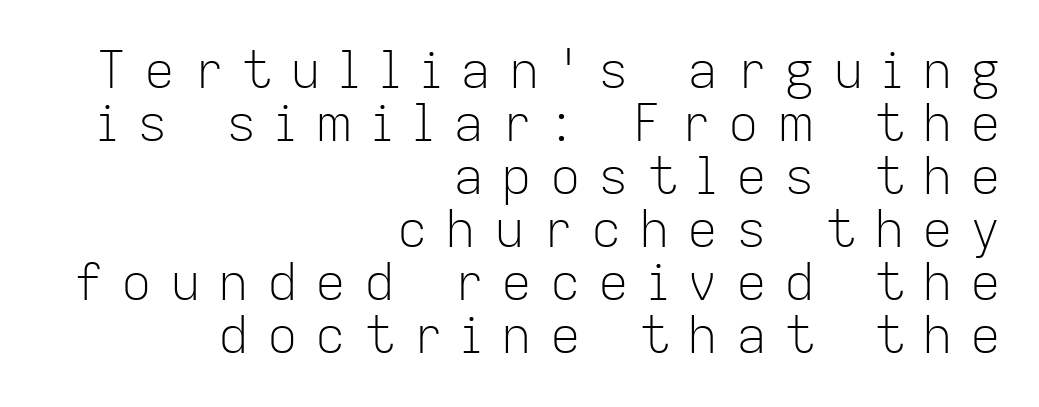
The image shows 51 px light sans-serif type, upright; set right-aligned, tight line spacing (1.04x), unusually wide letter spacing (+0.35 em), not underlined; low stroke contrast and a medium x-height.
